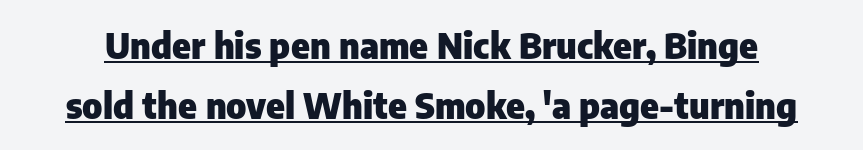
{"serif": "no", "italic": "no", "bold": "yes", "weight": "heavy", "width": "normal", "stroke_contrast": "low", "x_height": "medium", "monospaced": "no", "underline": "yes", "line_spacing_ratio": 1.72, "letter_spacing": "normal", "letter_spacing_em": 0.0, "glyph_px": 35}
